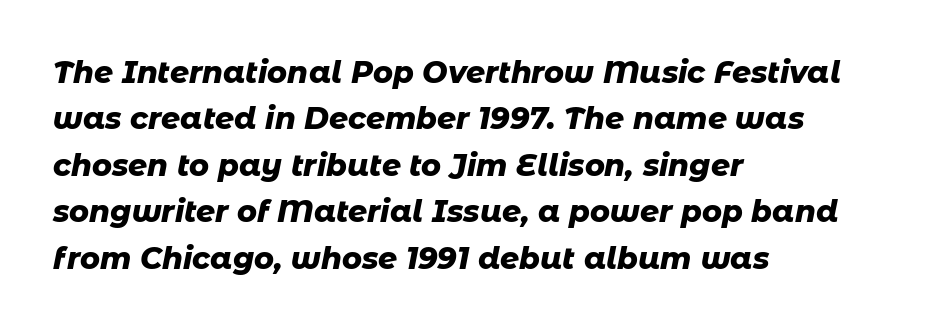
These lines stack with their left ends in a neat column. Caption: bold face, heavy strokes. Spacing verdict: proportional, widths tailored to each character. The face used here is rendered with its standard letterfit. Would a proofreader flag this as italicized? Yes. The line-height multiplier appears to be the usual default.
